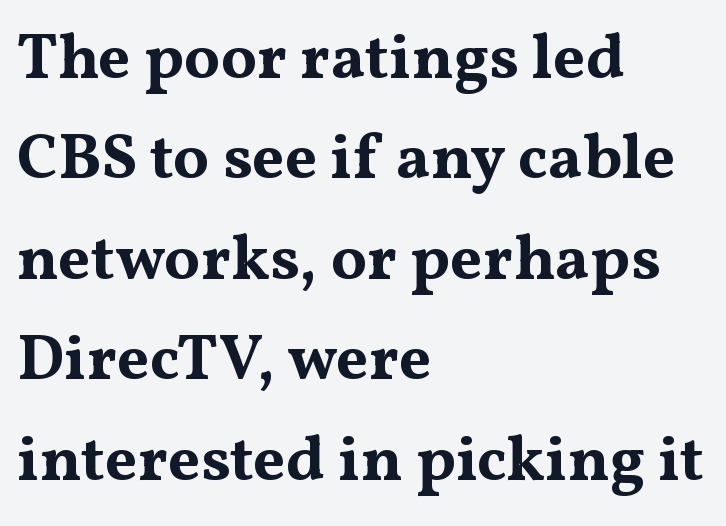
{"serif": "yes", "italic": "no", "bold": "yes", "weight": "bold", "width": "wide", "stroke_contrast": "medium", "x_height": "medium", "monospaced": "no", "underline": "no", "align": "left", "line_spacing": "normal", "line_spacing_ratio": 1.57, "letter_spacing": "normal", "letter_spacing_em": 0.0, "glyph_px": 64}
